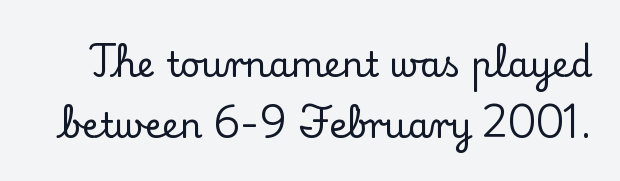
{"serif": "yes", "italic": "no", "width": "normal", "stroke_contrast": "low", "x_height": "small", "monospaced": "no", "underline": "no", "line_spacing_ratio": 1.74, "letter_spacing": "normal", "letter_spacing_em": 0.0, "glyph_px": 35}
